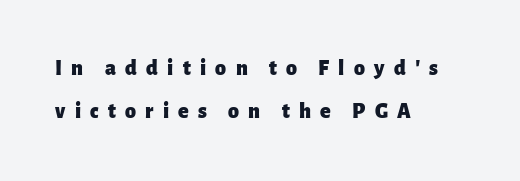
{"italic": "no", "bold": "yes", "underline": "no", "align": "left", "line_spacing": "loose", "line_spacing_ratio": 1.97, "letter_spacing": "wide", "letter_spacing_em": 0.42, "glyph_px": 22}
